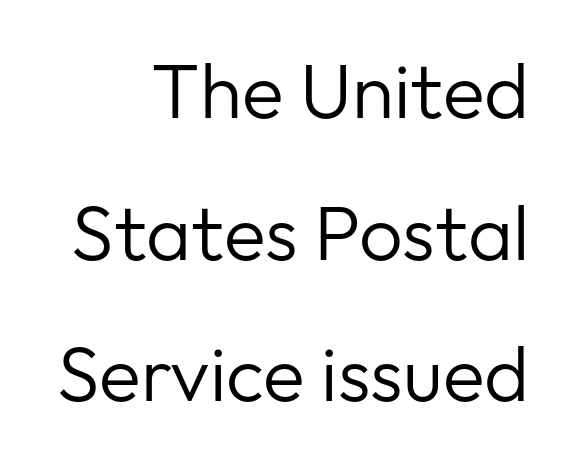
{"serif": "no", "italic": "no", "bold": "no", "weight": "regular", "width": "normal", "stroke_contrast": "low", "x_height": "medium", "monospaced": "no", "underline": "no", "align": "right", "line_spacing_ratio": 1.84, "letter_spacing": "normal", "letter_spacing_em": 0.0, "glyph_px": 77}
